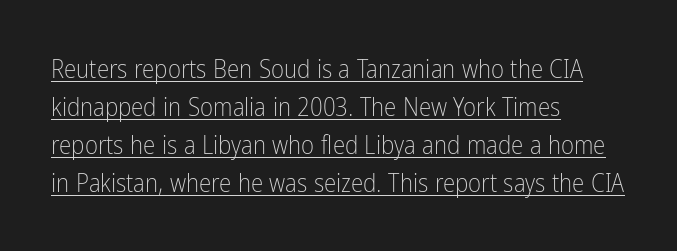
Vertical stems look standard width or narrower in stroke. Every word sits above its own underline. The letters sit at their default tracking, neither squeezed nor spread. Do the letters lean? They stand straight.
